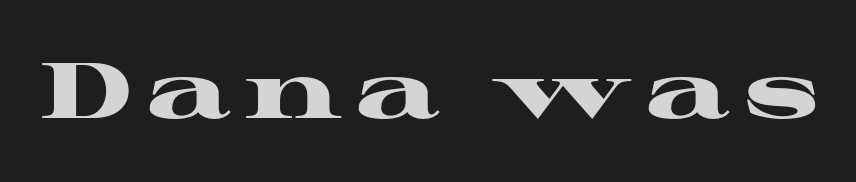
{"serif": "yes", "italic": "no", "bold": "yes", "weight": "heavy", "width": "wide", "stroke_contrast": "high", "x_height": "medium", "monospaced": "no", "underline": "no", "glyph_px": 79}
